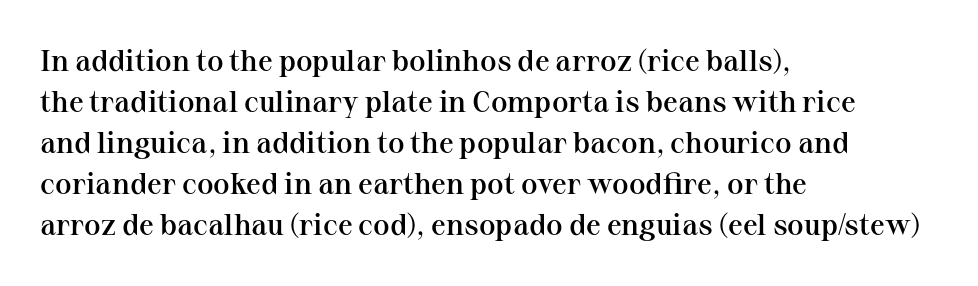
The image shows 30 px semibold serif type, upright; set left-aligned, normal line spacing (1.37x), normal letter spacing, not underlined; medium stroke contrast and a medium x-height.
